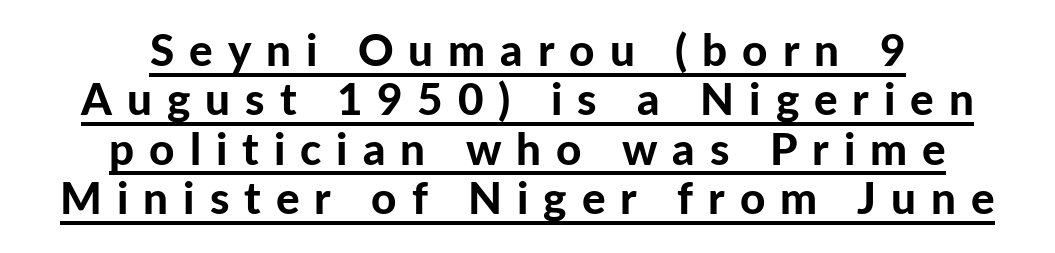
The face used here is rendered with a markedly widened letterfit. The typesetting leans heavy: a genuine bold. Check the space under the baseline: a stroke is drawn there. Does the copy run flush right? No — it is centered line by line.
